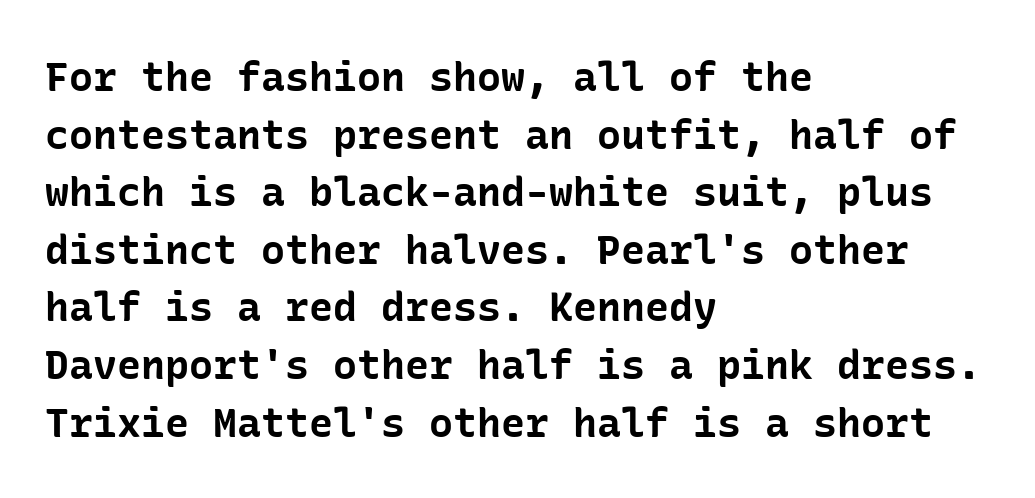
Q: Is the text bold? A: Yes.
Q: Is the text italic (slanted)? A: No, it is upright.
Q: Is the typeface a serif or a sans-serif typeface? A: Sans-serif.
Q: Is the text underlined? A: No.
Q: How is the paragraph aligned? A: Left-aligned.
Q: Is the spacing between letters normal or unusually wide? A: Normal.
Q: Is the spacing between lines tight, normal or loose? A: Normal.
Q: Width (condensed, normal, or wide)? A: Normal.
Q: Stroke contrast? A: Low.
Q: x-height? A: Medium.
